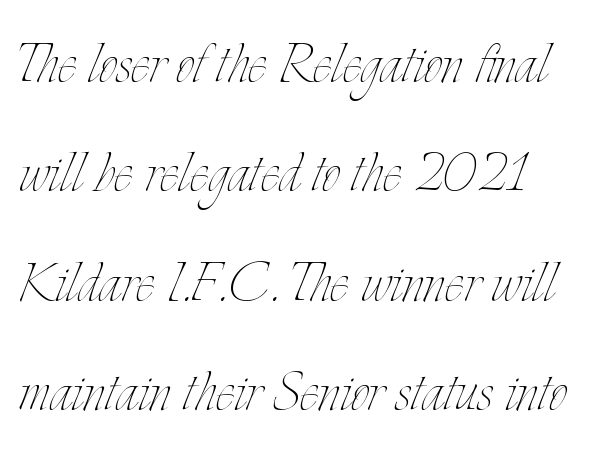
{"bold": "no", "weight": "thin", "width": "condensed", "stroke_contrast": "low", "x_height": "small", "monospaced": "no", "underline": "no", "line_spacing": "normal", "line_spacing_ratio": 1.52, "letter_spacing": "normal", "letter_spacing_em": 0.0, "glyph_px": 72}
